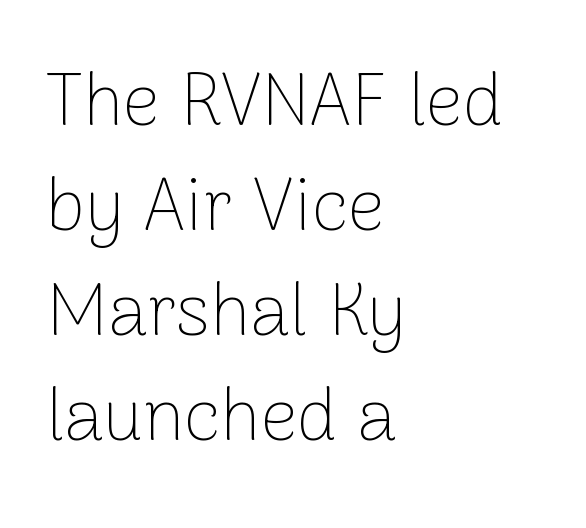
{"serif": "no", "italic": "no", "bold": "no", "weight": "thin", "width": "normal", "stroke_contrast": "low", "x_height": "medium", "monospaced": "no", "underline": "no", "align": "left", "line_spacing": "normal", "line_spacing_ratio": 1.44, "letter_spacing": "normal", "letter_spacing_em": 0.0, "glyph_px": 73}
